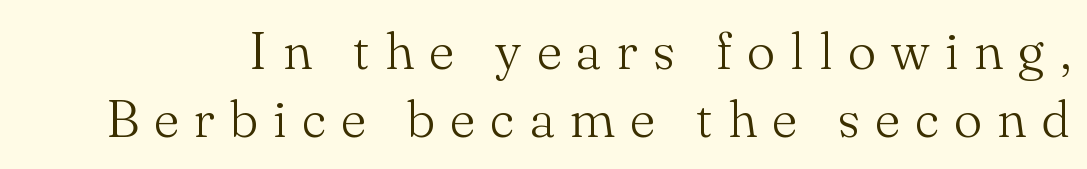
The image shows 53 px light serif type, upright; set normal line spacing (1.29x), unusually wide letter spacing (+0.29 em), not underlined; medium stroke contrast and a small x-height.
